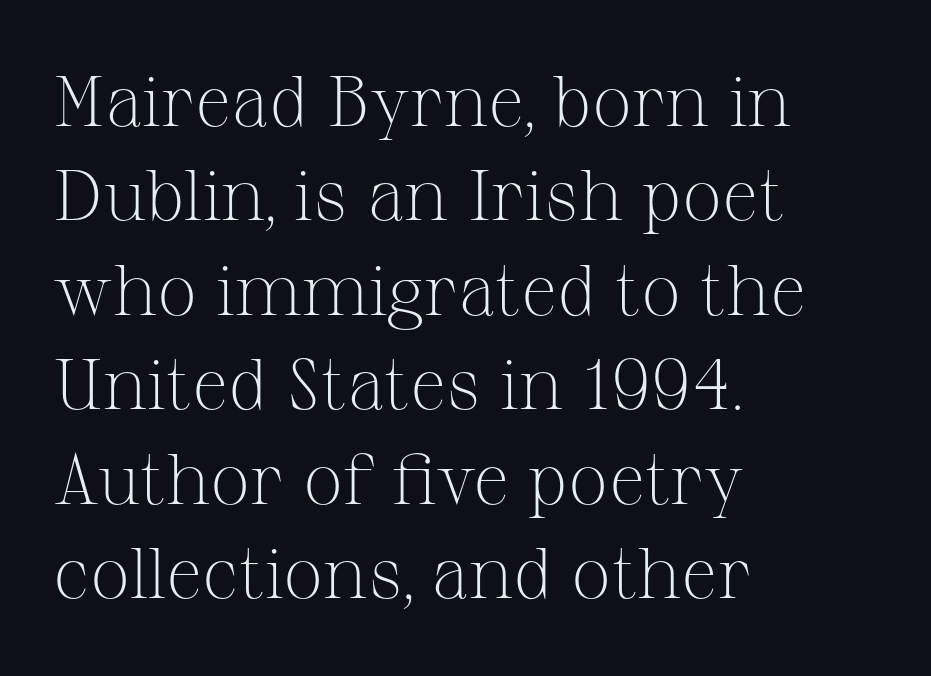
{"serif": "yes", "italic": "no", "bold": "no", "weight": "light", "width": "normal", "stroke_contrast": "medium", "x_height": "medium", "monospaced": "no", "underline": "no", "align": "left", "line_spacing": "normal", "line_spacing_ratio": 1.33, "letter_spacing": "normal", "letter_spacing_em": 0.0, "glyph_px": 71}
